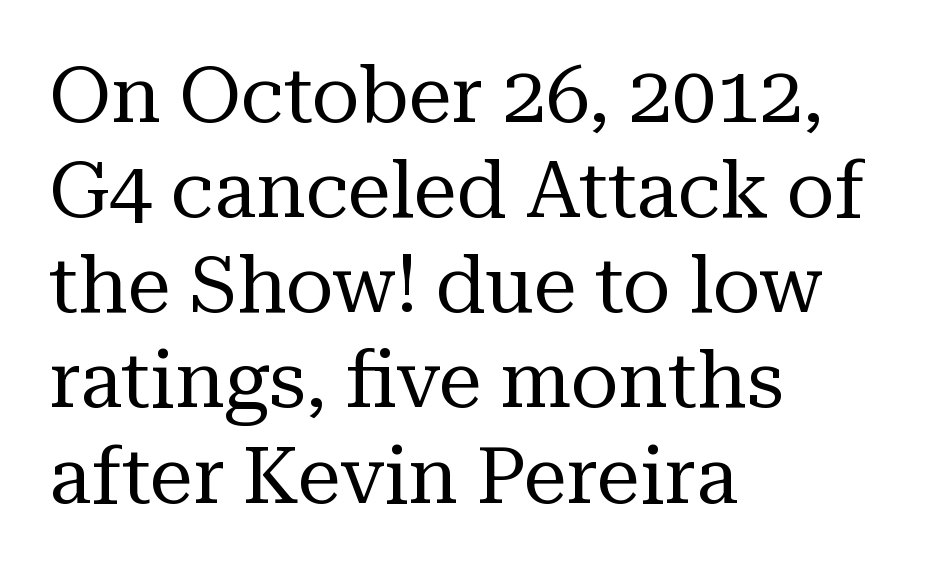
The image shows 78 px regular-weight serif type, upright; set left-aligned, line spacing 1.22x, normal letter spacing, not underlined; medium stroke contrast and a medium x-height.
